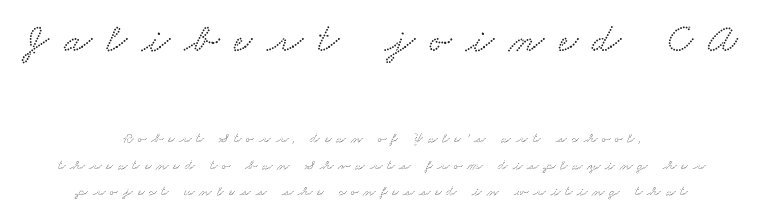
Q: Is the typeface a serif or a sans-serif typeface? A: Serif.
Q: Is the text underlined? A: No.
Q: How is the paragraph aligned? A: Centered.
Q: Is the spacing between letters normal or unusually wide? A: Unusually wide.
Q: Which block of text is set in a larger size, the first (top) or the second (bottom)? A: The first (top) one.
Q: Width (condensed, normal, or wide)? A: Wide.
Q: Stroke contrast? A: Low.
Q: x-height? A: Small.
Q: Monospaced? A: No.
